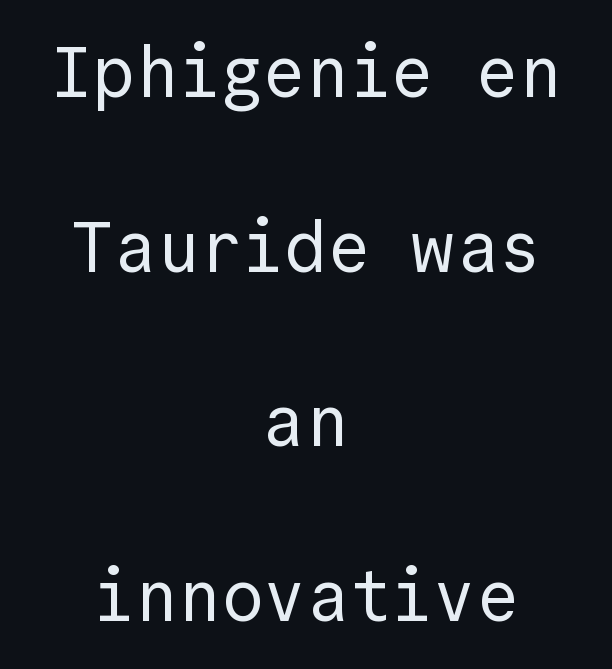
{"serif": "no", "italic": "no", "bold": "no", "weight": "regular", "width": "normal", "x_height": "medium", "monospaced": "yes", "underline": "no", "align": "center", "line_spacing": "loose", "line_spacing_ratio": 2.46, "letter_spacing": "normal", "letter_spacing_em": 0.0, "glyph_px": 71}
